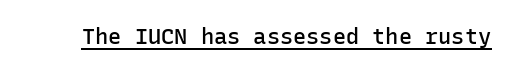
Q: Is the text bold? A: Semi-bold.
Q: Is the text italic (slanted)? A: No, it is upright.
Q: Is the text underlined? A: Yes.
Q: Is the spacing between letters normal or unusually wide? A: Normal.
